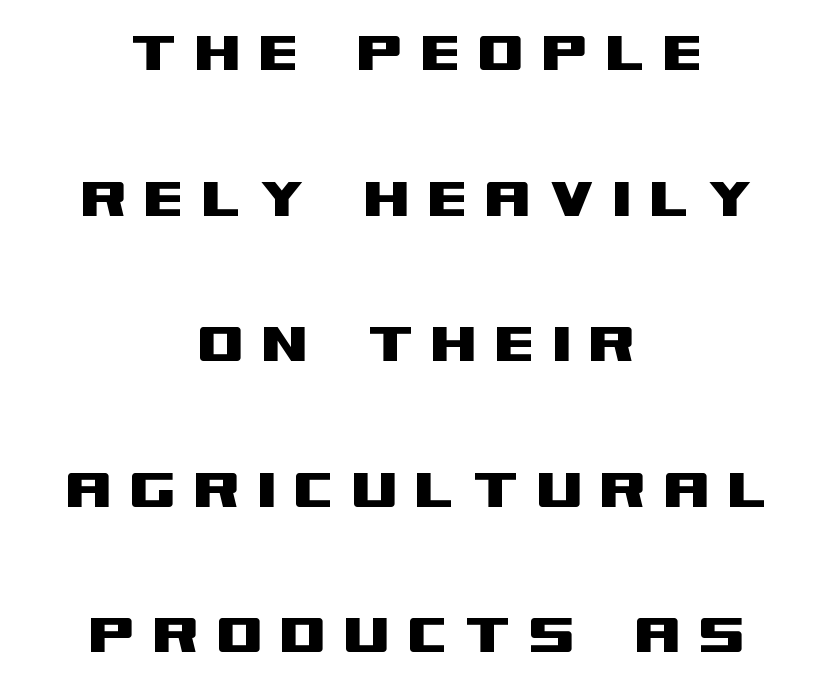
The strip under each line holds only bare page. This sample has the flowing, uneven cadence of proportional lettering. The face used here is a sans, in the tradition of grotesques and geometrics. Visually the block forms a symmetrical silhouette, jagged on both flanks.
